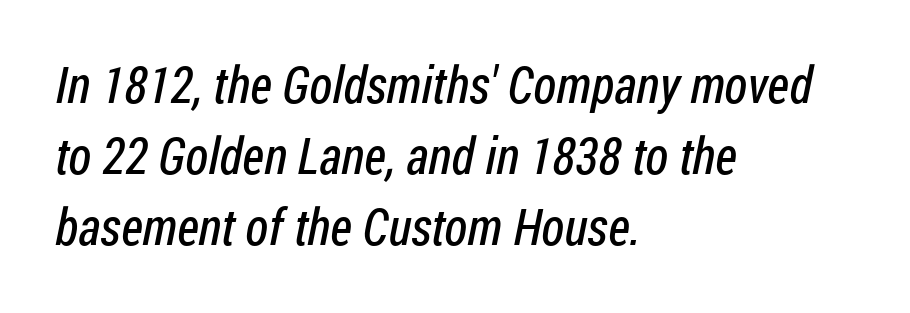
Students, note that the glyphs here touch the page at normal intervals. The words here are not underlined. Stroke terminals: plain, sans-serif. Looks like regular typesetting: each glyph gets only the width it needs. Rows of type keep a routine distance in the vertical direction.
